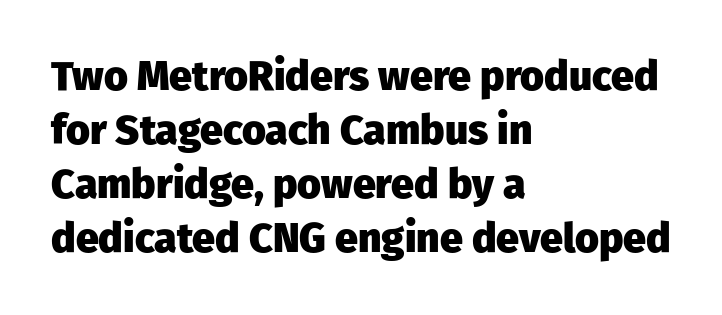
Note: no serifs on the glyphs. The space beneath each line is pristine and unruled. The sample has been set heavy, in full bold. Does extra space separate the letters? No, they use regular spacing.
